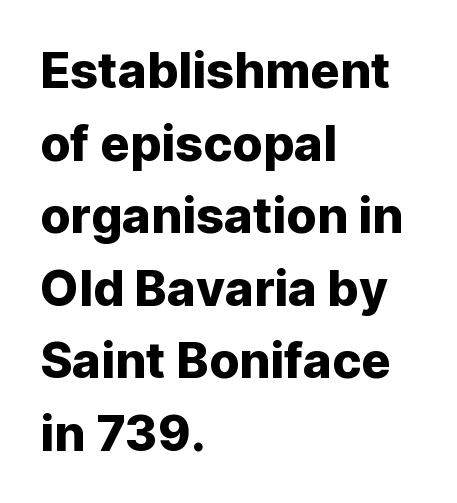
The type sits square on the baseline with zero lean. This rendering features lettering with no underline. The type is set solid horizontally, with unmodified tracking. Each letter keeps its own natural width here, so spacing adapts to shape.
